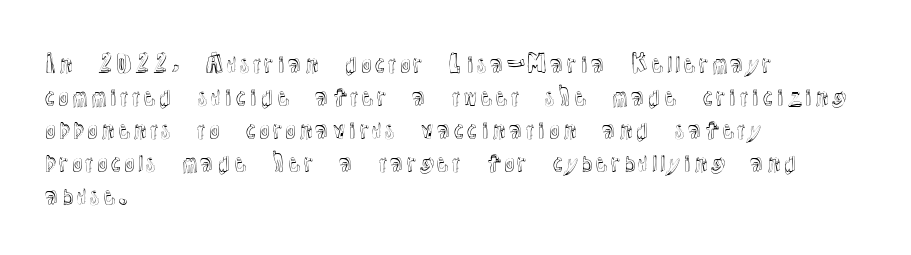
Q: Is the text italic (slanted)? A: No, it is upright.
Q: Is the text underlined? A: No.
Q: How is the paragraph aligned? A: Left-aligned.
Q: Is the spacing between letters normal or unusually wide? A: Normal.
Q: Is the spacing between lines tight, normal or loose? A: Normal.
